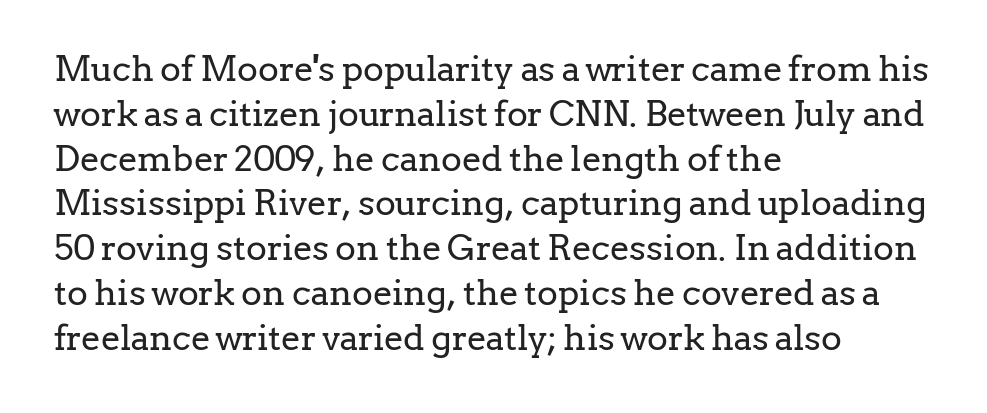
{"serif": "yes", "italic": "no", "bold": "no", "weight": "regular", "width": "normal", "stroke_contrast": "low", "x_height": "medium", "monospaced": "no", "underline": "no", "align": "left", "line_spacing": "normal", "line_spacing_ratio": 1.28, "letter_spacing": "normal", "letter_spacing_em": 0.0, "glyph_px": 35}
